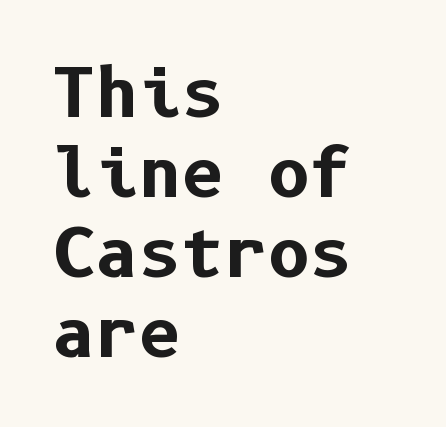
{"serif": "no", "italic": "no", "bold": "yes", "weight": "bold", "width": "normal", "stroke_contrast": "low", "x_height": "medium", "underline": "no", "align": "left", "line_spacing_ratio": 1.21, "letter_spacing": "normal", "letter_spacing_em": 0.0, "glyph_px": 66}
